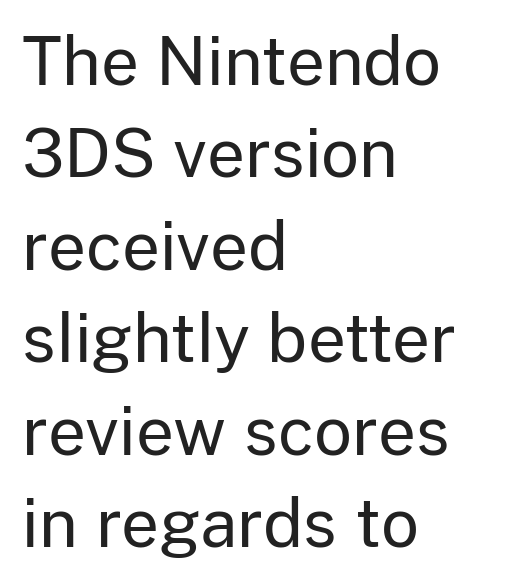
Q: Is the text bold? A: No.
Q: Is the text italic (slanted)? A: No, it is upright.
Q: Is the typeface a serif or a sans-serif typeface? A: Sans-serif.
Q: Is the text underlined? A: No.
Q: How is the paragraph aligned? A: Left-aligned.
Q: Is the spacing between letters normal or unusually wide? A: Normal.
Q: Is the spacing between lines tight, normal or loose? A: Normal.
Q: Width (condensed, normal, or wide)? A: Normal.
Q: Stroke contrast? A: Low.
Q: x-height? A: Medium.
Q: Monospaced? A: No.
